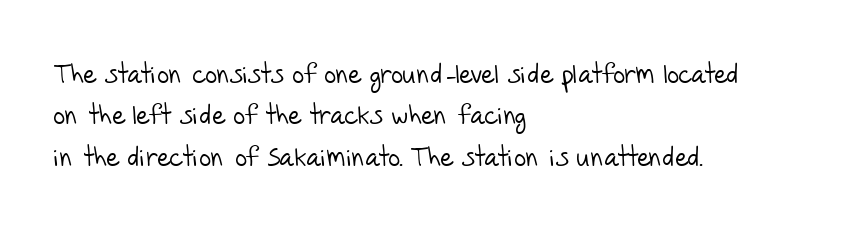
Q: Is the text bold? A: No.
Q: Is the text underlined? A: No.
Q: How is the paragraph aligned? A: Left-aligned.
Q: Is the spacing between letters normal or unusually wide? A: Normal.
Q: Is the spacing between lines tight, normal or loose? A: Normal.
